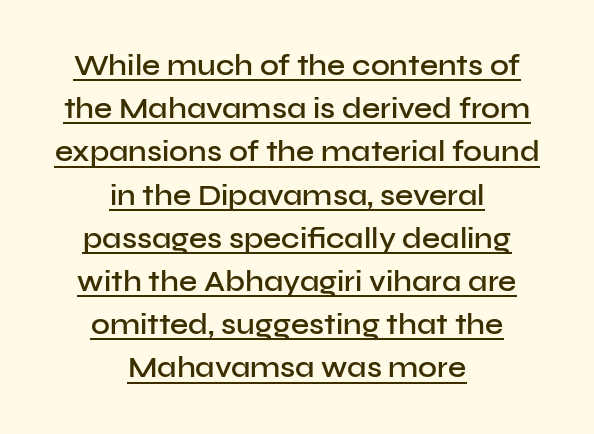
Q: Is the text bold? A: Semi-bold.
Q: Is the text italic (slanted)? A: No, it is upright.
Q: Is the typeface a serif or a sans-serif typeface? A: Sans-serif.
Q: Is the text underlined? A: Yes.
Q: How is the paragraph aligned? A: Centered.
Q: Is the spacing between letters normal or unusually wide? A: Normal.
Q: Is the spacing between lines tight, normal or loose? A: Normal.
Q: Width (condensed, normal, or wide)? A: Normal.
Q: Stroke contrast? A: Low.
Q: x-height? A: Medium.
Q: Monospaced? A: No.
